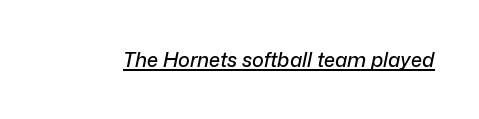
Q: Is the text italic (slanted)? A: Yes, it leans right by about 12 degrees.
Q: Is the text underlined? A: Yes.
Q: Is the spacing between letters normal or unusually wide? A: Normal.
